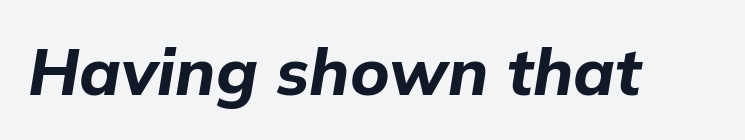
The image shows 66 px bold type, italic (leaning right); set normal letter spacing, not underlined; low stroke contrast and a medium x-height.
